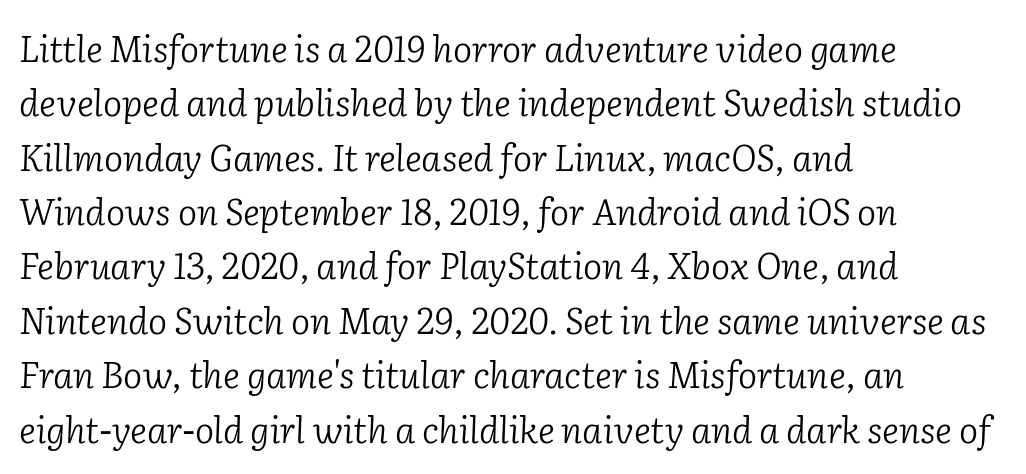
Varying glyph widths throughout — classic text-font behaviour. Think standard paragraph weight, or any step lighter than that. The rows are spaced the way most documents space them. These lines are composed in type with serifs. A typesetter would call this zero additional tracking.
